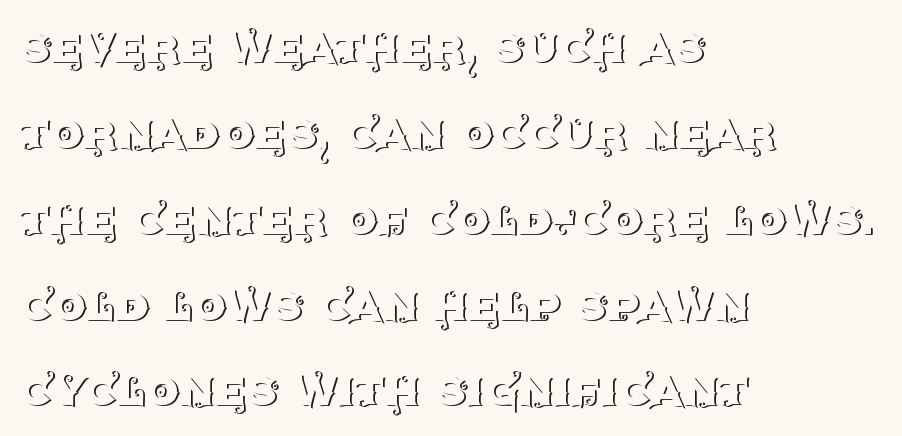
Q: Is the text bold? A: No.
Q: Is the text italic (slanted)? A: No, it is upright.
Q: Is the typeface a serif or a sans-serif typeface? A: Serif.
Q: Is the text underlined? A: No.
Q: How is the paragraph aligned? A: Left-aligned.
Q: Is the spacing between letters normal or unusually wide? A: Normal.
Q: Is the spacing between lines tight, normal or loose? A: Normal.
Q: Width (condensed, normal, or wide)? A: Normal.
Q: Stroke contrast? A: Medium.
Q: x-height? A: Large.
Q: Monospaced? A: No.
